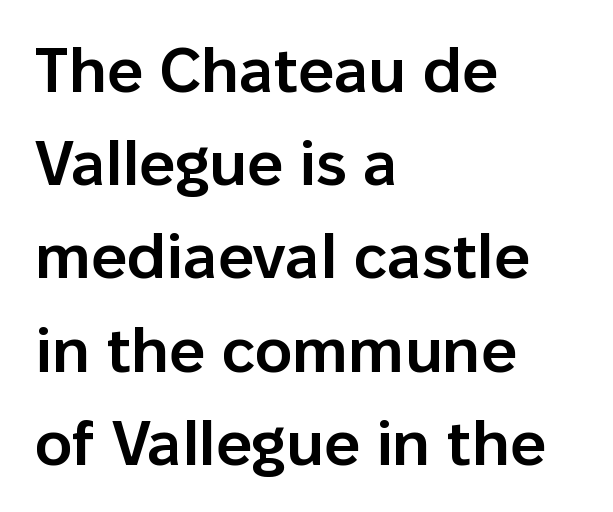
The image shows 63 px semibold sans-serif type, upright; set left-aligned, normal line spacing (1.48x), normal letter spacing, not underlined; low stroke contrast and a medium x-height.
